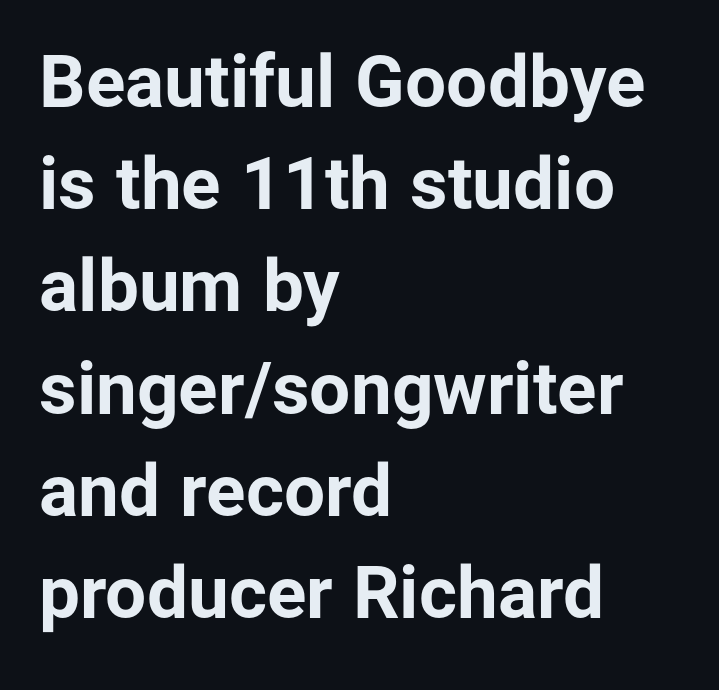
Q: Is the text bold? A: Yes.
Q: Is the text italic (slanted)? A: No, it is upright.
Q: Is the typeface a serif or a sans-serif typeface? A: Sans-serif.
Q: Is the text underlined? A: No.
Q: How is the paragraph aligned? A: Left-aligned.
Q: Is the spacing between letters normal or unusually wide? A: Normal.
Q: Is the spacing between lines tight, normal or loose? A: Normal.
Q: Width (condensed, normal, or wide)? A: Normal.
Q: Stroke contrast? A: Low.
Q: x-height? A: Medium.
Q: Monospaced? A: No.
